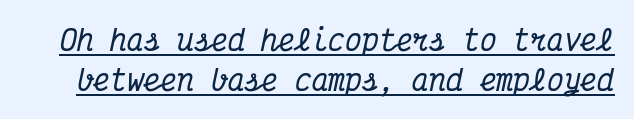
Q: Is the text italic (slanted)? A: Yes, it leans right by about 12 degrees.
Q: Is the typeface a serif or a sans-serif typeface? A: Serif.
Q: Is the text underlined? A: Yes.
Q: Is the spacing between letters normal or unusually wide? A: Normal.
Q: Is the spacing between lines tight, normal or loose? A: Normal.
Q: Width (condensed, normal, or wide)? A: Condensed.
Q: Stroke contrast? A: Medium.
Q: x-height? A: Medium.
Q: Monospaced? A: Yes.
